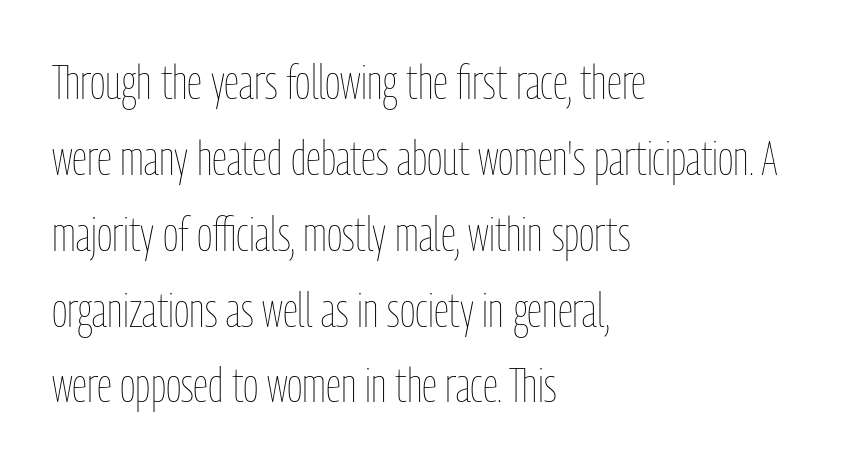
Is this a fixed-width face? No — the glyphs have proportional, varying widths. The tracking reads as untouched default to a designer's eye. The font's upright variant was chosen for this text. Compared with a centered layout, this one pins lines to the left instead. Bold? No — there's no thickening of the strokes. Underlining? Definitely not there.
